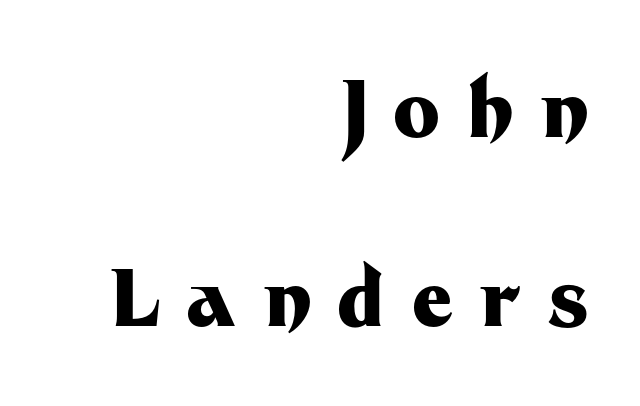
{"serif": "no", "italic": "no", "bold": "yes", "weight": "heavy", "width": "normal", "stroke_contrast": "medium", "x_height": "medium", "monospaced": "no", "underline": "no", "align": "right", "line_spacing": "loose", "line_spacing_ratio": 2.39, "letter_spacing": "wide", "letter_spacing_em": 0.33, "glyph_px": 79}
